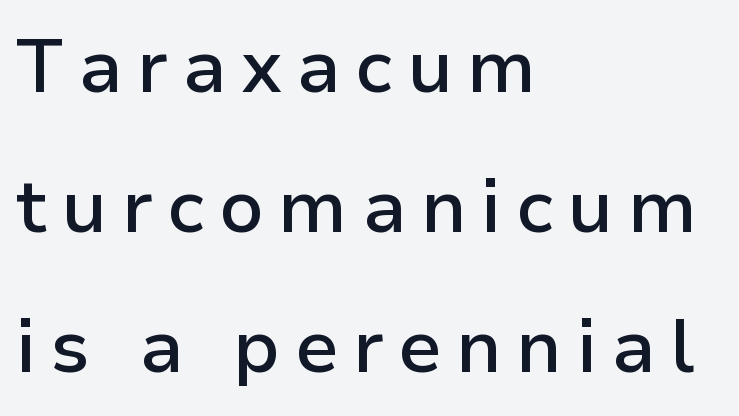
Q: Is the text bold? A: Semi-bold.
Q: Is the text italic (slanted)? A: No, it is upright.
Q: Is the typeface a serif or a sans-serif typeface? A: Sans-serif.
Q: Is the text underlined? A: No.
Q: How is the paragraph aligned? A: Left-aligned.
Q: Width (condensed, normal, or wide)? A: Normal.
Q: Stroke contrast? A: Low.
Q: x-height? A: Medium.
Q: Monospaced? A: No.
